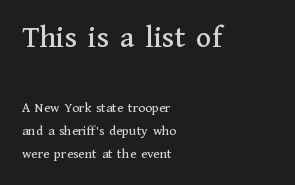
The image shows 32 px serif type, upright; set left-aligned, normal line spacing (1.66x), normal letter spacing, not underlined; the first (top) block is 2.29x larger; medium stroke contrast and a medium x-height.
